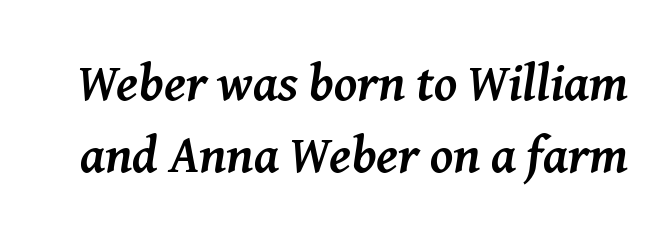
{"serif": "yes", "italic": "yes", "lean": "right", "slant_degrees": 8, "bold": "yes", "weight": "semibold", "width": "normal", "stroke_contrast": "medium", "x_height": "medium", "monospaced": "no", "underline": "no", "line_spacing": "normal", "line_spacing_ratio": 1.38, "letter_spacing": "normal", "letter_spacing_em": 0.0, "glyph_px": 52}
